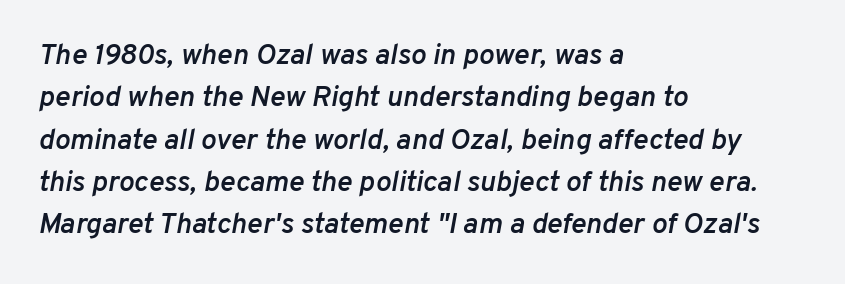
The image shows 29 px semibold type, italic (leaning right); set left-aligned, normal line spacing (1.46x), normal letter spacing, not underlined; low stroke contrast and a medium x-height.
